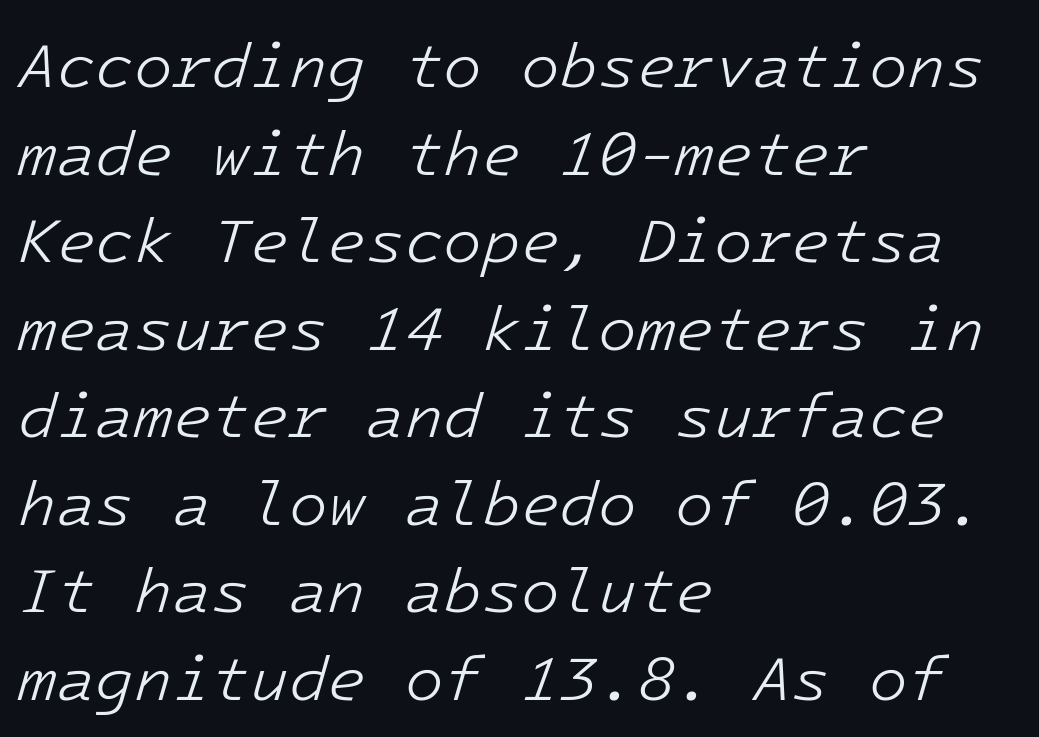
{"italic": "yes", "lean": "right", "slant_degrees": 16, "bold": "no", "weight": "light", "width": "normal", "stroke_contrast": "low", "x_height": "medium", "underline": "no", "align": "left", "line_spacing": "normal", "line_spacing_ratio": 1.39, "letter_spacing": "normal", "letter_spacing_em": 0.0, "glyph_px": 63}
